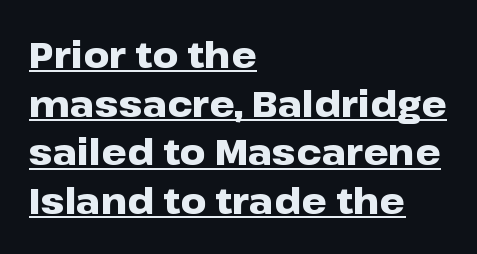
Has an underline been added? It has. Looks like regular typesetting: each glyph gets only the width it needs. Stroke terminals: plain, sans-serif. Horizontally, the lines are justified to the leading edge only. Whoever set this chose a conventional vertical rhythm. The letters sit at their default tracking, neither squeezed nor spread.
